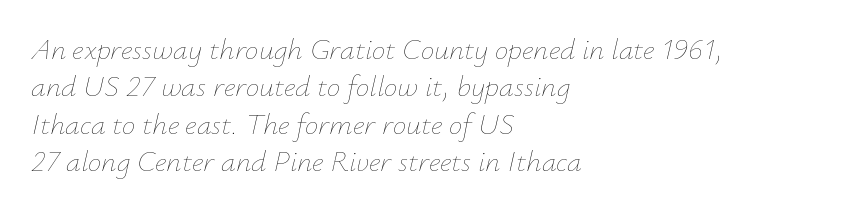
{"italic": "yes", "lean": "right", "slant_degrees": 12, "bold": "no", "weight": "thin", "width": "normal", "stroke_contrast": "low", "x_height": "small", "monospaced": "no", "underline": "no", "align": "left", "line_spacing": "normal", "line_spacing_ratio": 1.25, "letter_spacing": "normal", "letter_spacing_em": 0.0, "glyph_px": 30}
